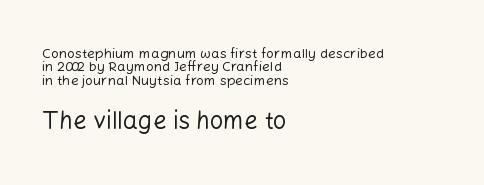
The rag falls on the right side of this text block. Heft: none added — not bold. Each row of text sits above clean, open space. Words appear dense and cohesive because spacing is normal.
